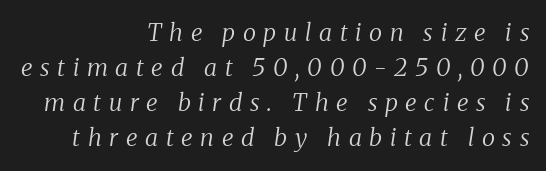
The image shows 24 px text type, italic (leaning right); set right-aligned, normal line spacing (1.46x), unusually wide letter spacing (+0.32 em), not underlined.
